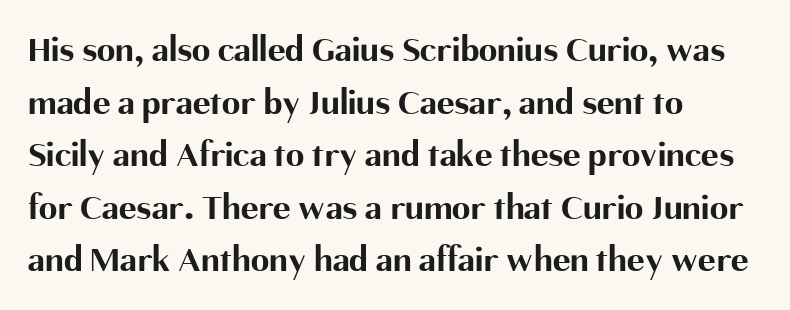
Leading matches the norm, producing a regular column. Quick note: underline off. Note: no serifs on the glyphs. Nothing unusual about the tracking: characters are spaced as the font intends. Is this a fixed-width face? No — the glyphs have proportional, varying widths.
